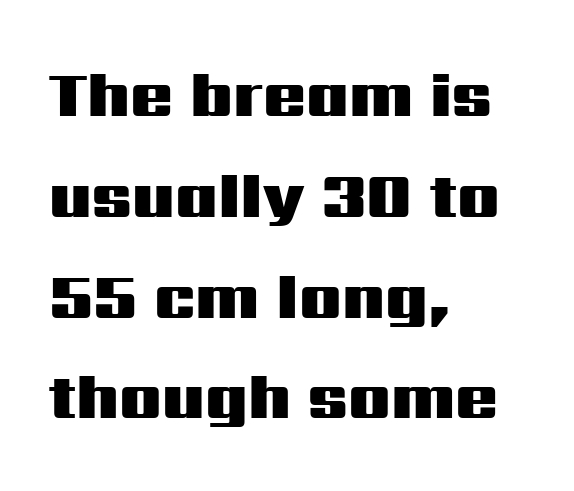
The specimen reads as upright at a glance. The rendering keeps characters at their native spacing. Here the designer chose a conventional face with non-uniform glyph widths. Does the type have serifs? No, each stem ends abruptly.
